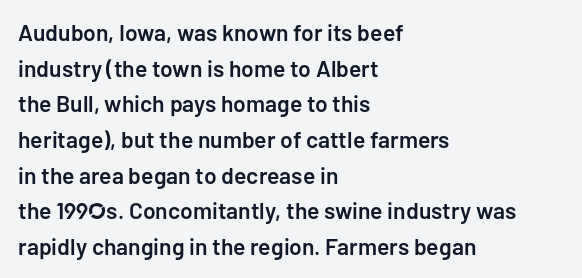
{"italic": "no", "bold": "semi", "underline": "no", "align": "left", "line_spacing": "normal", "line_spacing_ratio": 1.55, "letter_spacing": "normal", "letter_spacing_em": 0.0, "glyph_px": 23}
